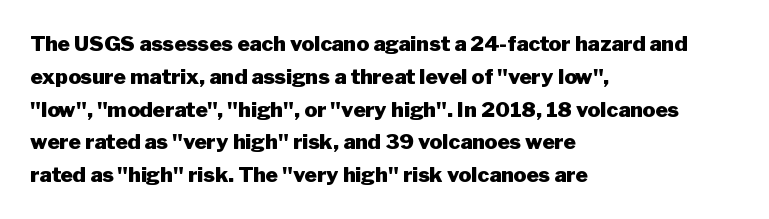
{"italic": "no", "bold": "yes", "underline": "no", "align": "left", "line_spacing": "normal", "line_spacing_ratio": 1.56, "letter_spacing": "normal", "letter_spacing_em": 0.0, "glyph_px": 21}
